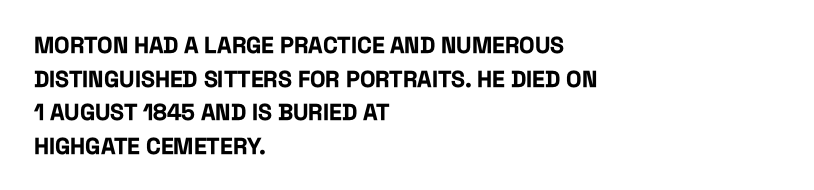
Q: Is the text bold? A: Yes.
Q: Is the text italic (slanted)? A: No, it is upright.
Q: Is the text underlined? A: No.
Q: How is the paragraph aligned? A: Left-aligned.
Q: Is the spacing between letters normal or unusually wide? A: Normal.
Q: Is the spacing between lines tight, normal or loose? A: Normal.
